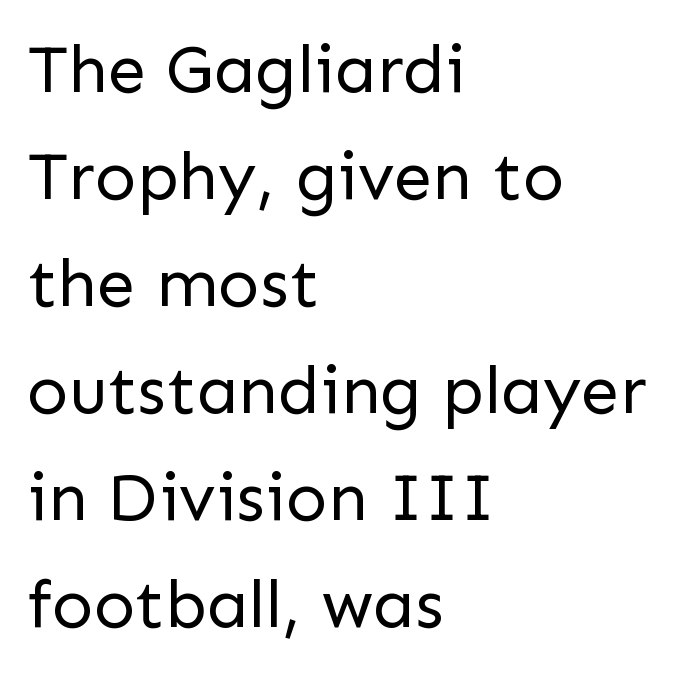
Q: Is the text bold? A: No.
Q: Is the text italic (slanted)? A: No, it is upright.
Q: Is the typeface a serif or a sans-serif typeface? A: Sans-serif.
Q: Is the text underlined? A: No.
Q: How is the paragraph aligned? A: Left-aligned.
Q: Is the spacing between letters normal or unusually wide? A: Normal.
Q: Is the spacing between lines tight, normal or loose? A: Normal.
Q: Width (condensed, normal, or wide)? A: Normal.
Q: Stroke contrast? A: Low.
Q: x-height? A: Medium.
Q: Monospaced? A: No.
